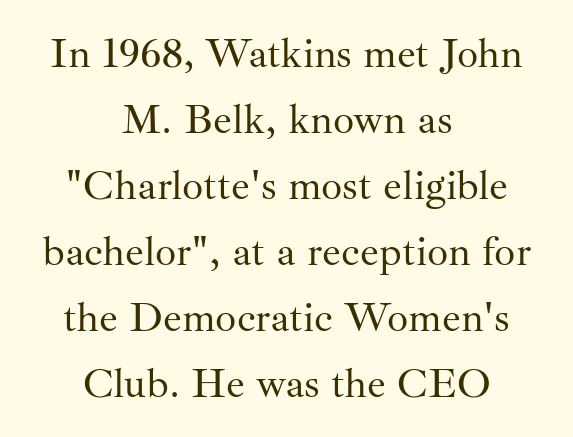
Q: Is the text bold? A: No.
Q: Is the text italic (slanted)? A: No, it is upright.
Q: Is the typeface a serif or a sans-serif typeface? A: Serif.
Q: Is the text underlined? A: No.
Q: How is the paragraph aligned? A: Centered.
Q: Is the spacing between letters normal or unusually wide? A: Normal.
Q: Is the spacing between lines tight, normal or loose? A: Normal.
Q: Width (condensed, normal, or wide)? A: Normal.
Q: Stroke contrast? A: Medium.
Q: x-height? A: Small.
Q: Monospaced? A: No.
